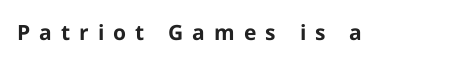
The image shows 21 px bold type, upright; set unusually wide letter spacing (+0.43 em), not underlined.
